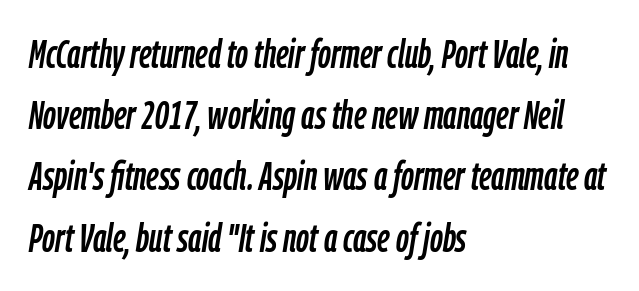
The image shows 40 px condensed type, italic (leaning right); set left-aligned, normal line spacing (1.53x), normal letter spacing, not underlined; low stroke contrast and a medium x-height.
